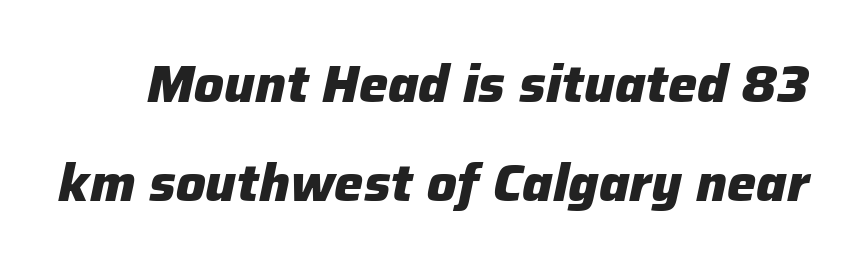
The image shows 52 px heavy type, italic (leaning right); set loose line spacing (1.9x), normal letter spacing, not underlined; low stroke contrast and a medium x-height.
